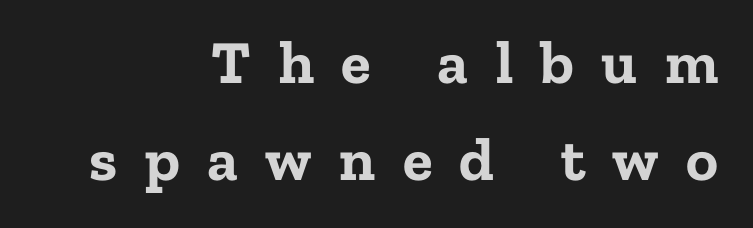
Inter-character spacing is expanded well beyond the font's built-in metrics. Layout note: lines flush right. A serif font was chosen for this passage. Designer's note — italics off, roman on. Look at the stroke-to-counter ratio: heavy, a bold. What's the leading like? Ordinary, nothing unusual.
